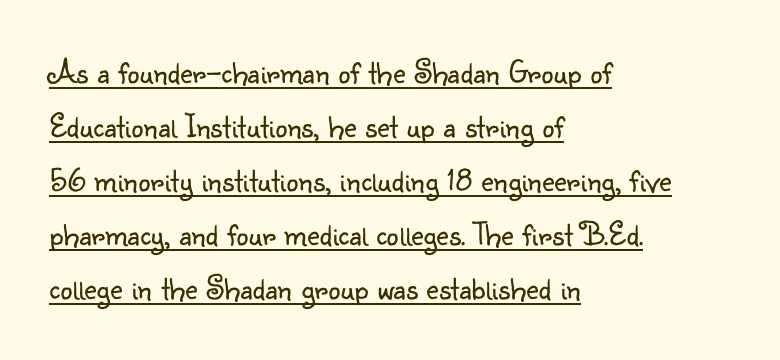
Q: Is the text bold? A: No.
Q: Is the text italic (slanted)? A: No, it is upright.
Q: Is the typeface a serif or a sans-serif typeface? A: Sans-serif.
Q: Is the text underlined? A: Yes.
Q: How is the paragraph aligned? A: Left-aligned.
Q: Is the spacing between letters normal or unusually wide? A: Normal.
Q: Is the spacing between lines tight, normal or loose? A: Normal.
Q: Width (condensed, normal, or wide)? A: Normal.
Q: Stroke contrast? A: Low.
Q: x-height? A: Small.
Q: Monospaced? A: No.
